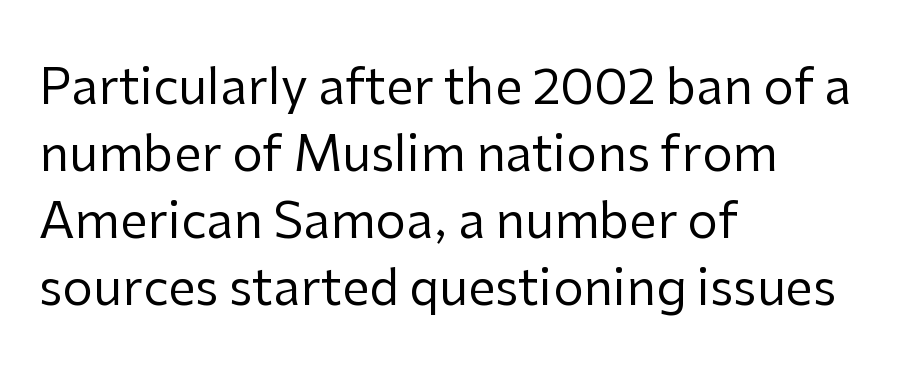
The image shows 49 px regular-weight sans-serif type, upright; set left-aligned, normal line spacing (1.37x), normal letter spacing, not underlined; low stroke contrast and a medium x-height.
